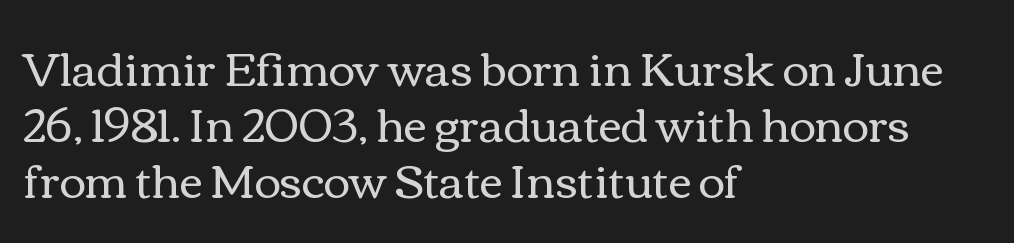
The image shows 45 px regular-weight, wide type, upright; set left-aligned, line spacing 1.24x, normal letter spacing, not underlined; a medium x-height.
